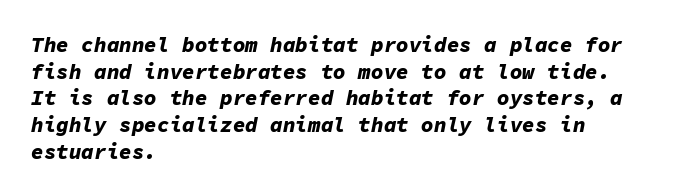
The image shows 21 px bold type, italic (leaning right); set left-aligned, normal line spacing (1.27x), normal letter spacing, not underlined.
